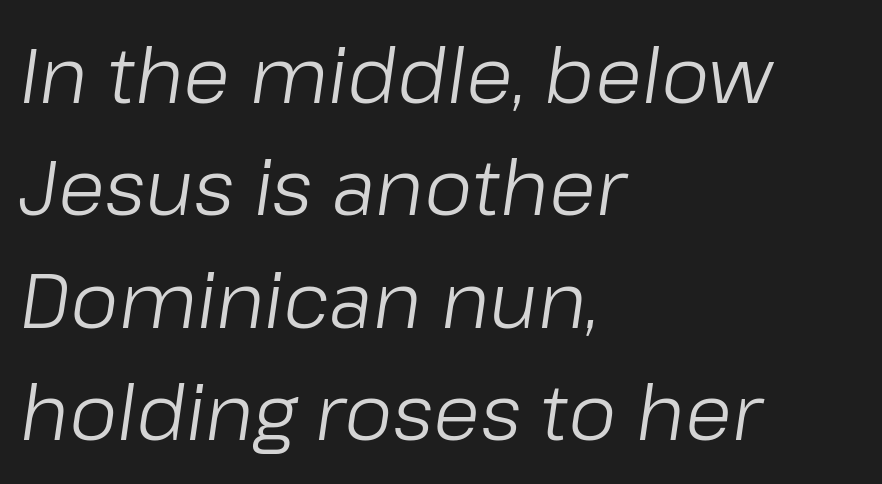
The image shows 77 px light type, italic (leaning right); set left-aligned, normal line spacing (1.46x), normal letter spacing, not underlined; low stroke contrast and a medium x-height.
